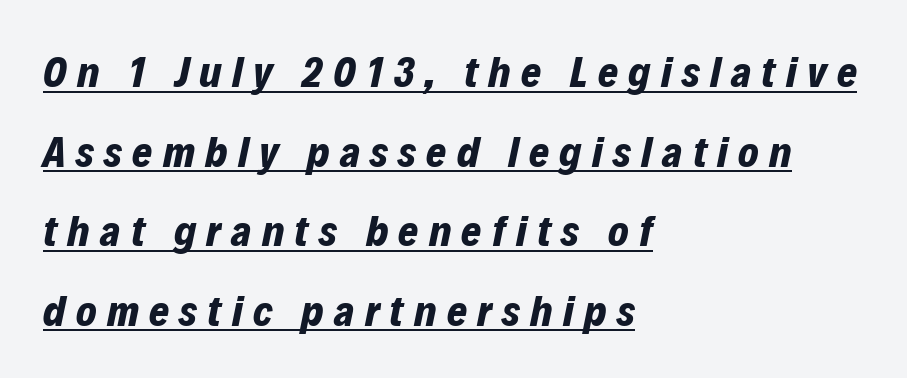
The image shows 43 px bold type, italic (leaning right); set left-aligned, line spacing 1.85x, unusually wide letter spacing (+0.24 em), underlined; low stroke contrast and a medium x-height.
